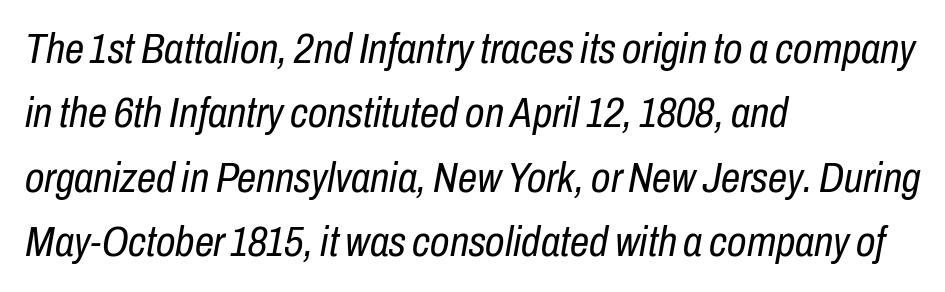
If you drew a ruler down the left edge, every line would touch it. Stroke thickness stays within the range of a standard reading face or lighter. Descenders are the only things crossing below the line. This block has exactly the height ordinary leading produces. These lines keep a tight, regular rhythm from letter to letter.
